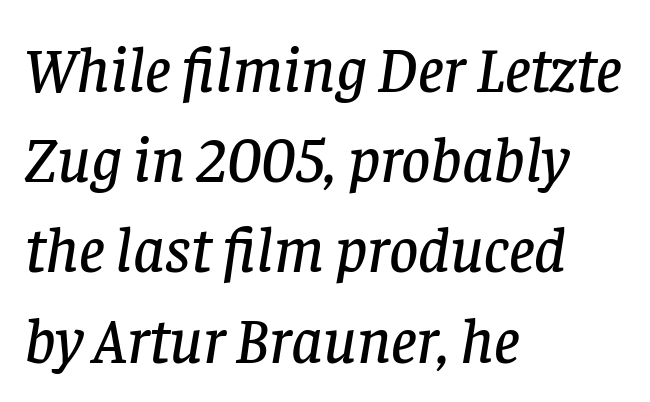
Anything drawn beneath the words? Only blank space. Slant detected: the letters are inclined. These lines stack with their left ends in a neat column. Caption: standard tracking, unaltered.
